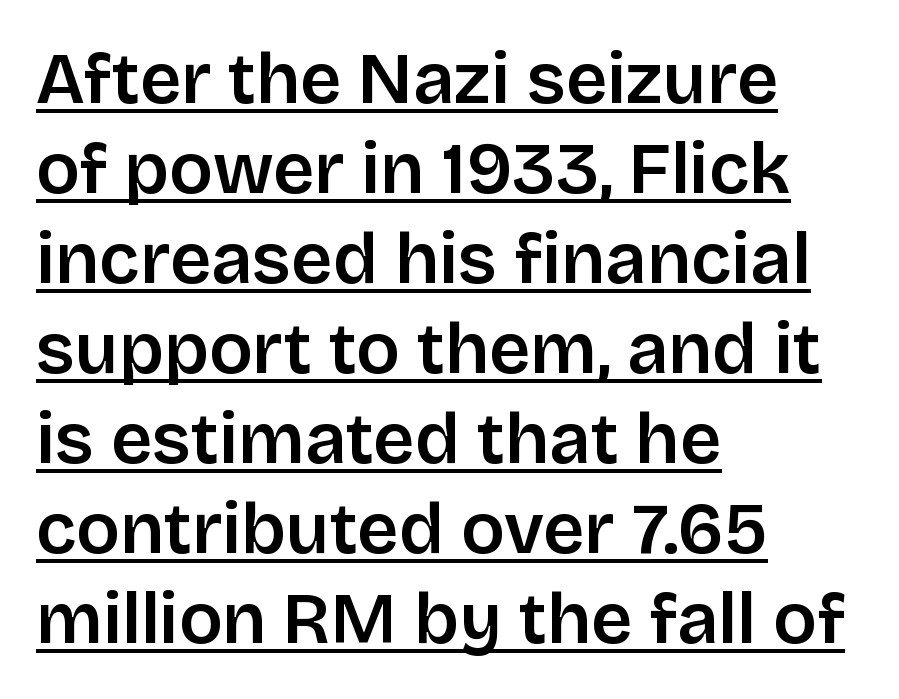
Q: Is the text italic (slanted)? A: No, it is upright.
Q: Is the typeface a serif or a sans-serif typeface? A: Sans-serif.
Q: Is the text underlined? A: Yes.
Q: How is the paragraph aligned? A: Left-aligned.
Q: Is the spacing between letters normal or unusually wide? A: Normal.
Q: Is the spacing between lines tight, normal or loose? A: Normal.
Q: Width (condensed, normal, or wide)? A: Normal.
Q: Stroke contrast? A: Low.
Q: x-height? A: Large.
Q: Monospaced? A: No.
